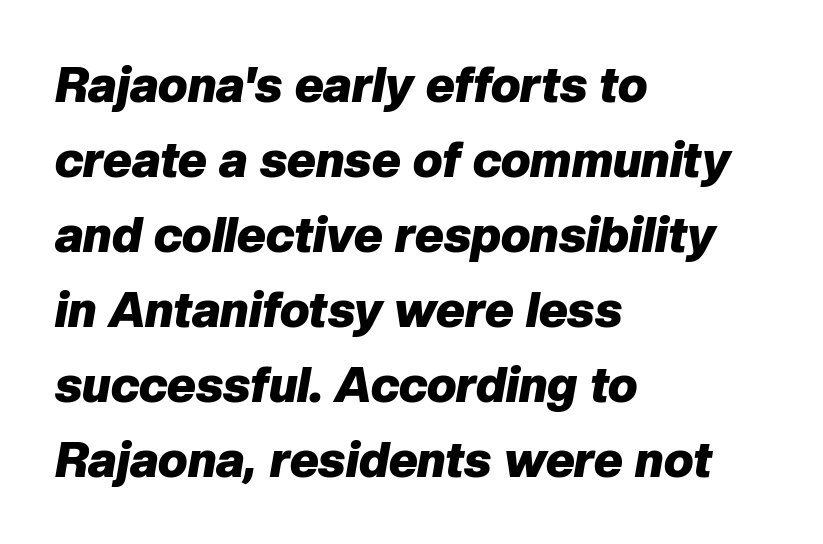
{"italic": "yes", "lean": "right", "slant_degrees": 10, "bold": "yes", "weight": "heavy", "width": "normal", "stroke_contrast": "low", "x_height": "medium", "monospaced": "no", "underline": "no", "align": "left", "line_spacing": "normal", "line_spacing_ratio": 1.53, "letter_spacing": "normal", "letter_spacing_em": 0.0, "glyph_px": 49}
